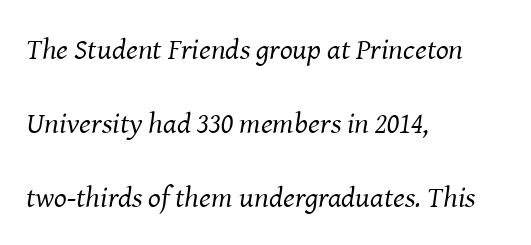
Each new line begins a long way beneath the previous one. The passage shown is typeset with a serif family. Ink coverage per letter is moderate at most. Think of a printed novel: that variable character pitch is what you see here.
